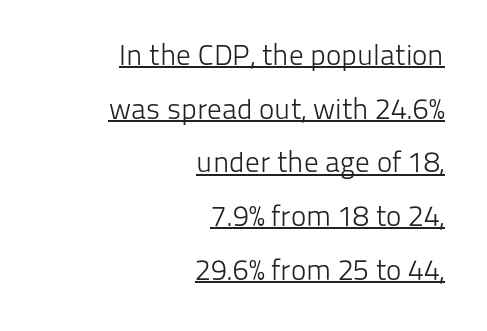
The image shows 29 px light sans-serif type, upright; set right-aligned, line spacing 1.85x, normal letter spacing, underlined; low stroke contrast and a medium x-height.
